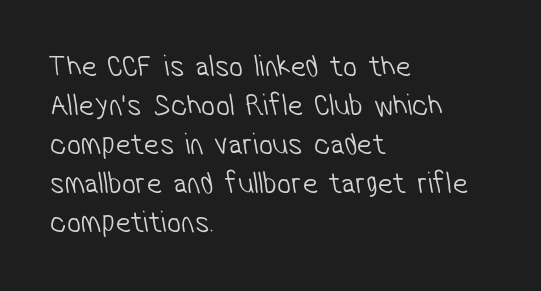
This is not heavy type; no bold has been used. To sum up the face: it is a sans, with no serifs. The rendering anchors every line to the left-hand side. This sample has the flowing, uneven cadence of proportional lettering.
